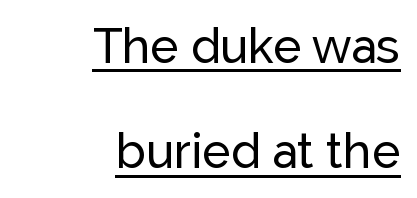
Q: Is the text italic (slanted)? A: No, it is upright.
Q: Is the typeface a serif or a sans-serif typeface? A: Sans-serif.
Q: Is the text underlined? A: Yes.
Q: How is the paragraph aligned? A: Right-aligned.
Q: Is the spacing between letters normal or unusually wide? A: Normal.
Q: Is the spacing between lines tight, normal or loose? A: Loose.
Q: Width (condensed, normal, or wide)? A: Normal.
Q: Stroke contrast? A: Low.
Q: x-height? A: Medium.
Q: Monospaced? A: No.
